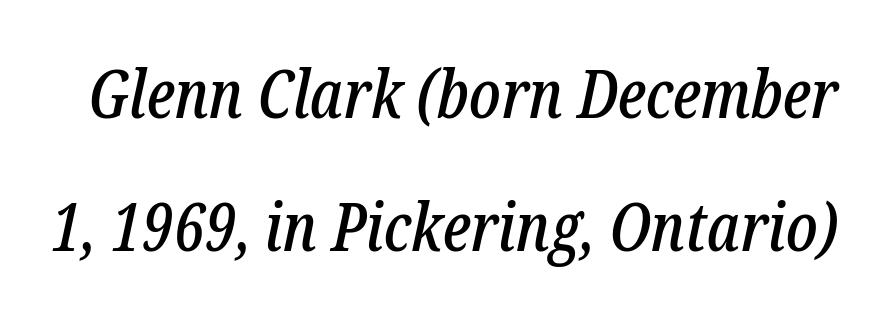
{"serif": "yes", "italic": "yes", "lean": "right", "slant_degrees": 12, "width": "condensed", "stroke_contrast": "low", "x_height": "medium", "monospaced": "no", "underline": "no", "line_spacing": "loose", "line_spacing_ratio": 1.99, "letter_spacing": "normal", "letter_spacing_em": 0.0, "glyph_px": 67}
